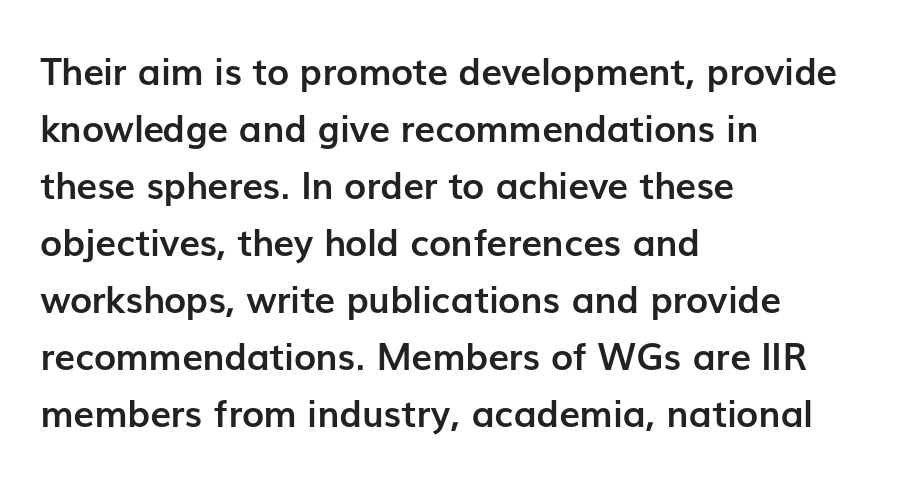
Q: Is the text bold? A: Yes.
Q: Is the text italic (slanted)? A: No, it is upright.
Q: Is the typeface a serif or a sans-serif typeface? A: Sans-serif.
Q: Is the text underlined? A: No.
Q: How is the paragraph aligned? A: Left-aligned.
Q: Is the spacing between letters normal or unusually wide? A: Normal.
Q: Is the spacing between lines tight, normal or loose? A: Normal.
Q: Width (condensed, normal, or wide)? A: Normal.
Q: Stroke contrast? A: Low.
Q: x-height? A: Medium.
Q: Monospaced? A: No.
